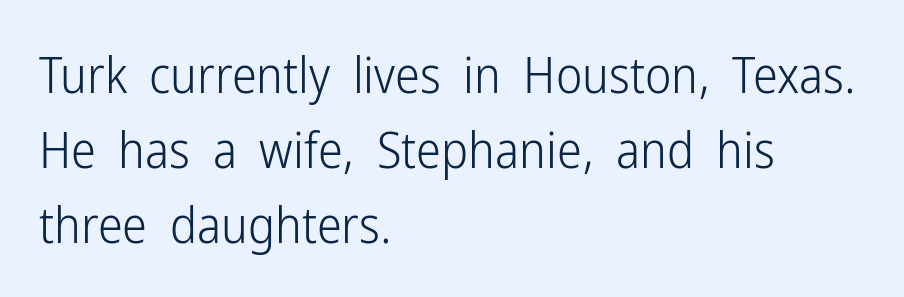
Q: Is the text bold? A: No.
Q: Is the text italic (slanted)? A: No, it is upright.
Q: Is the typeface a serif or a sans-serif typeface? A: Sans-serif.
Q: Is the text underlined? A: No.
Q: How is the paragraph aligned? A: Left-aligned.
Q: Is the spacing between letters normal or unusually wide? A: Normal.
Q: Is the spacing between lines tight, normal or loose? A: Normal.
Q: Width (condensed, normal, or wide)? A: Condensed.
Q: Stroke contrast? A: Low.
Q: x-height? A: Medium.
Q: Monospaced? A: No.
